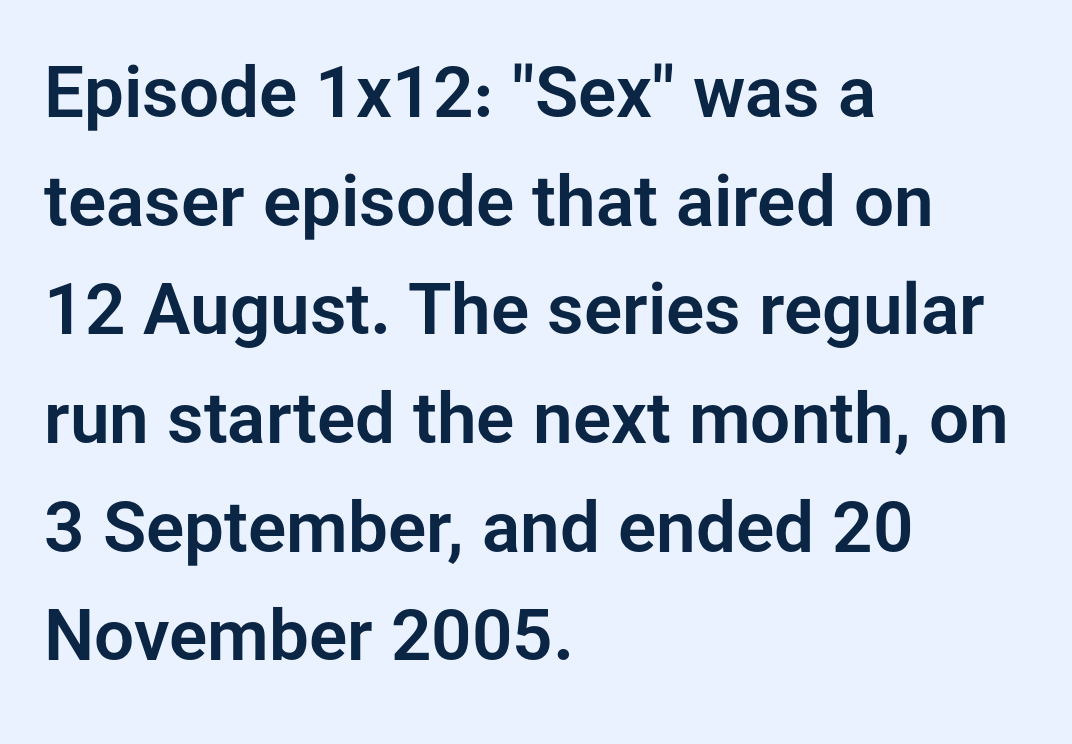
Q: Is the text italic (slanted)? A: No, it is upright.
Q: Is the typeface a serif or a sans-serif typeface? A: Sans-serif.
Q: Is the text underlined? A: No.
Q: How is the paragraph aligned? A: Left-aligned.
Q: Is the spacing between letters normal or unusually wide? A: Normal.
Q: Is the spacing between lines tight, normal or loose? A: Normal.
Q: Width (condensed, normal, or wide)? A: Normal.
Q: Stroke contrast? A: Low.
Q: x-height? A: Medium.
Q: Monospaced? A: No.
